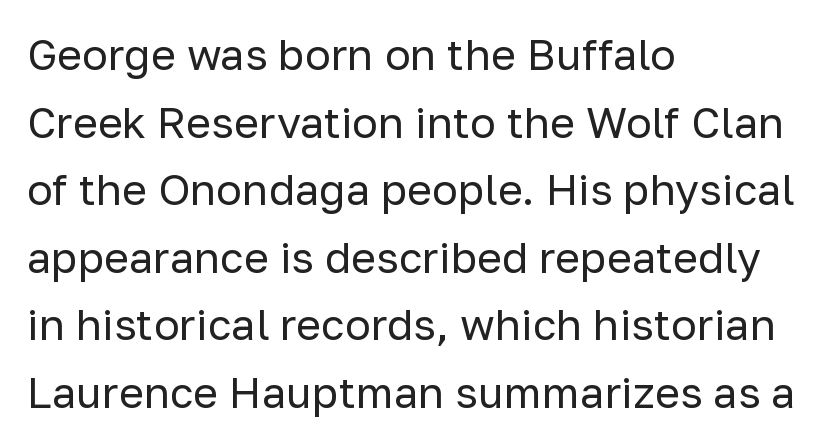
{"serif": "no", "italic": "no", "bold": "no", "weight": "regular", "width": "normal", "stroke_contrast": "low", "x_height": "medium", "monospaced": "no", "underline": "no", "align": "left", "line_spacing": "normal", "line_spacing_ratio": 1.57, "letter_spacing": "normal", "letter_spacing_em": 0.0, "glyph_px": 43}
